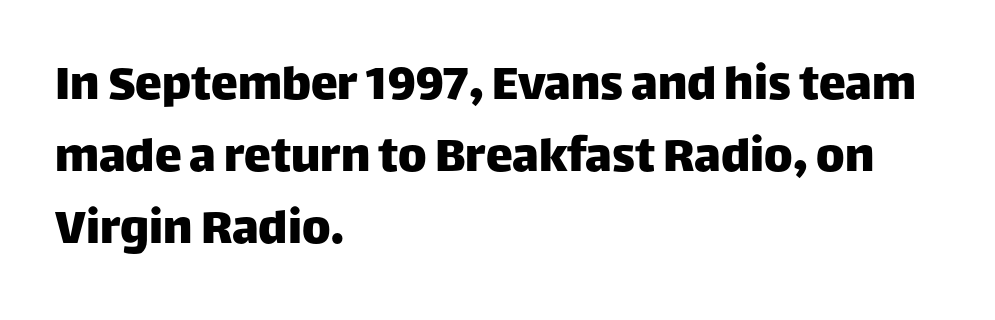
The face used here is rendered with its standard letterfit. Examine the stroke ends and you'll find no serifs. Looks like regular typesetting: each glyph gets only the width it needs. A clean baseline with only descenders dipping below it.
